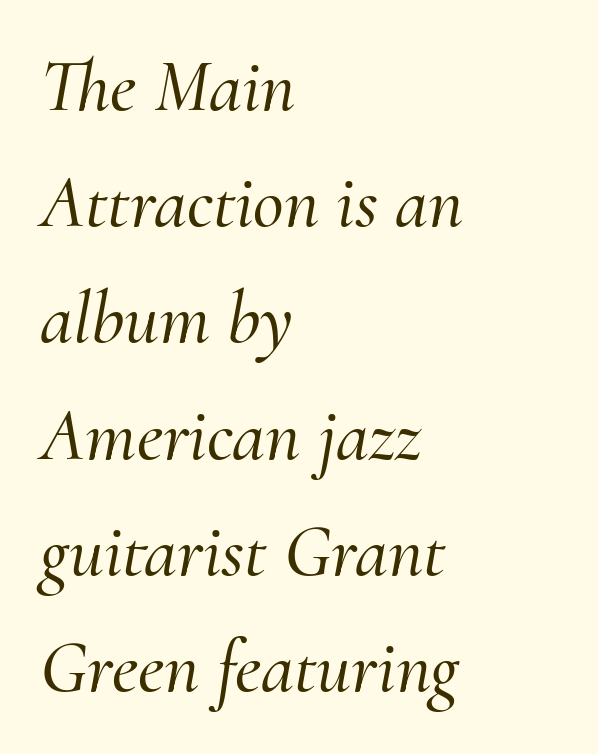
{"serif": "yes", "italic": "yes", "lean": "right", "slant_degrees": 10, "width": "normal", "stroke_contrast": "medium", "x_height": "small", "monospaced": "no", "underline": "no", "align": "left", "line_spacing": "normal", "line_spacing_ratio": 1.55, "letter_spacing": "normal", "letter_spacing_em": 0.0, "glyph_px": 75}
